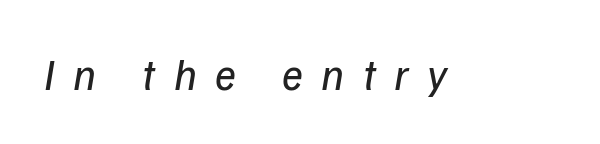
This is sans-serif lettering, the kind often seen on screens and signage. Glance below the letters and you will spot only blank space. No letter is thick-stroked: the sample isn't bold. These lines have a slow, spaced-out rhythm from letter to letter. The letters advance in unequal steps, a hallmark of proportional type.
